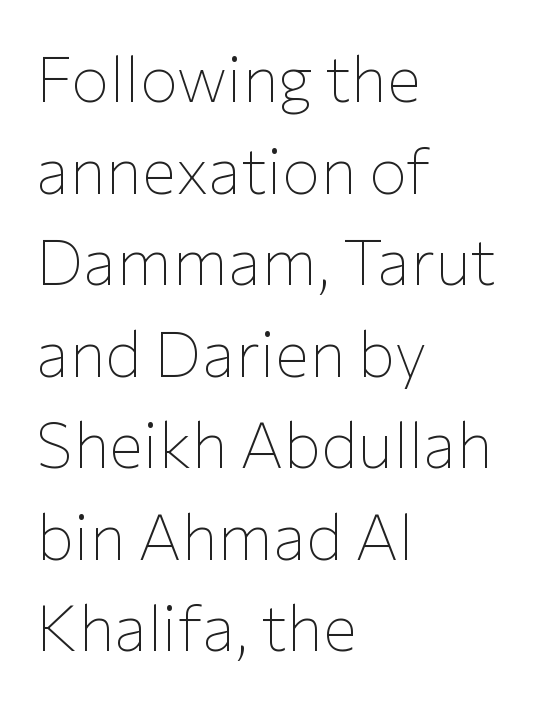
The image shows 64 px thin sans-serif type, upright; set left-aligned, normal line spacing (1.43x), normal letter spacing, not underlined; low stroke contrast and a medium x-height.
